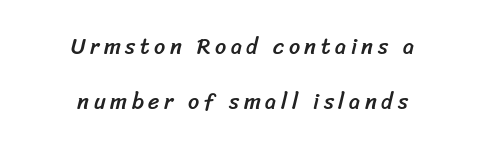
Q: Is the text underlined? A: No.
Q: How is the paragraph aligned? A: Centered.
Q: Is the spacing between letters normal or unusually wide? A: Unusually wide.
Q: Is the spacing between lines tight, normal or loose? A: Loose.
